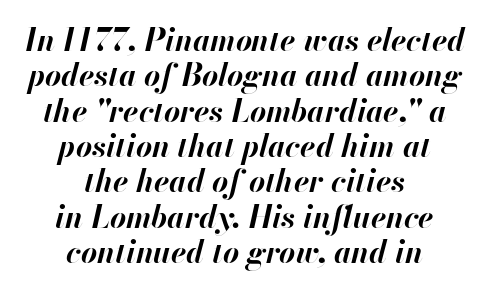
{"italic": "yes", "lean": "right", "slant_degrees": 13, "bold": "yes", "weight": "bold", "width": "normal", "stroke_contrast": "high", "x_height": "small", "monospaced": "no", "underline": "no", "align": "center", "line_spacing": "tight", "line_spacing_ratio": 1.14, "letter_spacing": "normal", "letter_spacing_em": 0.0, "glyph_px": 31}
